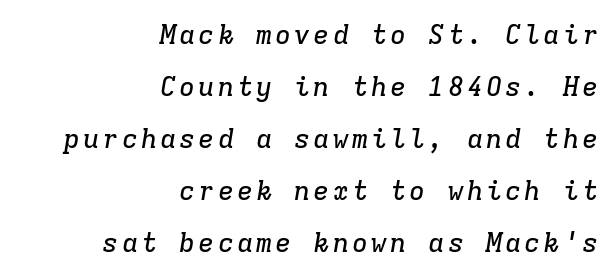
The baseline area is clear. Tall strokes in this sample are angled rather than plumb. In CSS terms this would be text-align: right. A great deal of white space separates one row of letters from the next.
